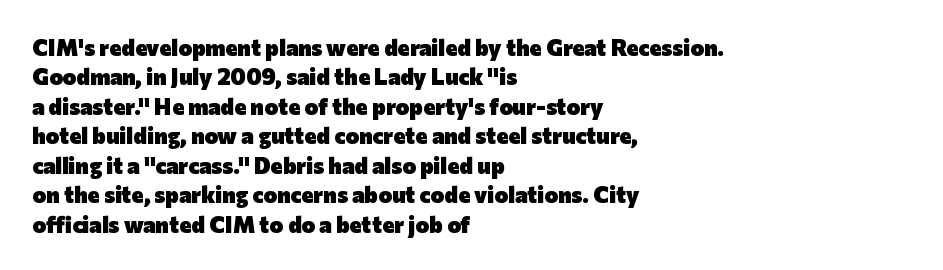
Q: Is the text bold? A: Yes.
Q: Is the text italic (slanted)? A: No, it is upright.
Q: Is the text underlined? A: No.
Q: How is the paragraph aligned? A: Left-aligned.
Q: Is the spacing between letters normal or unusually wide? A: Normal.
Q: Is the spacing between lines tight, normal or loose? A: Normal.
